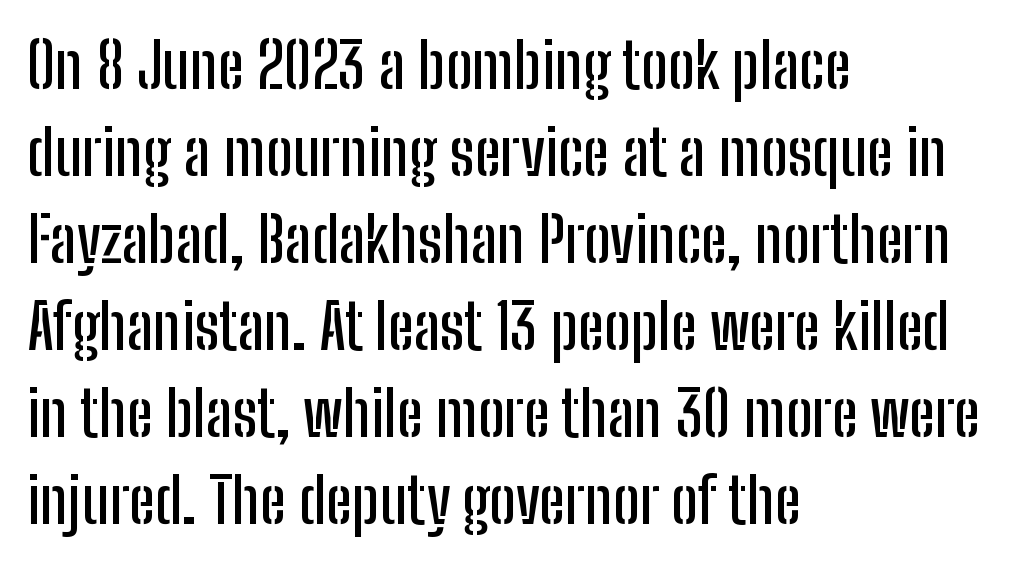
The image shows 63 px condensed sans-serif type, upright; set left-aligned, normal line spacing (1.38x), normal letter spacing, not underlined; low stroke contrast and a medium x-height.
